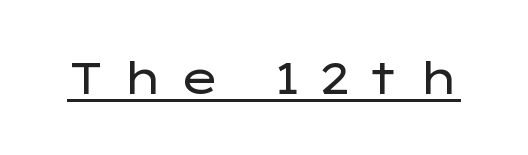
Q: Is the text bold? A: No.
Q: Is the text italic (slanted)? A: No, it is upright.
Q: Is the typeface a serif or a sans-serif typeface? A: Sans-serif.
Q: Is the text underlined? A: Yes.
Q: Is the spacing between letters normal or unusually wide? A: Unusually wide.
Q: Width (condensed, normal, or wide)? A: Wide.
Q: Stroke contrast? A: Low.
Q: x-height? A: Medium.
Q: Monospaced? A: No.
